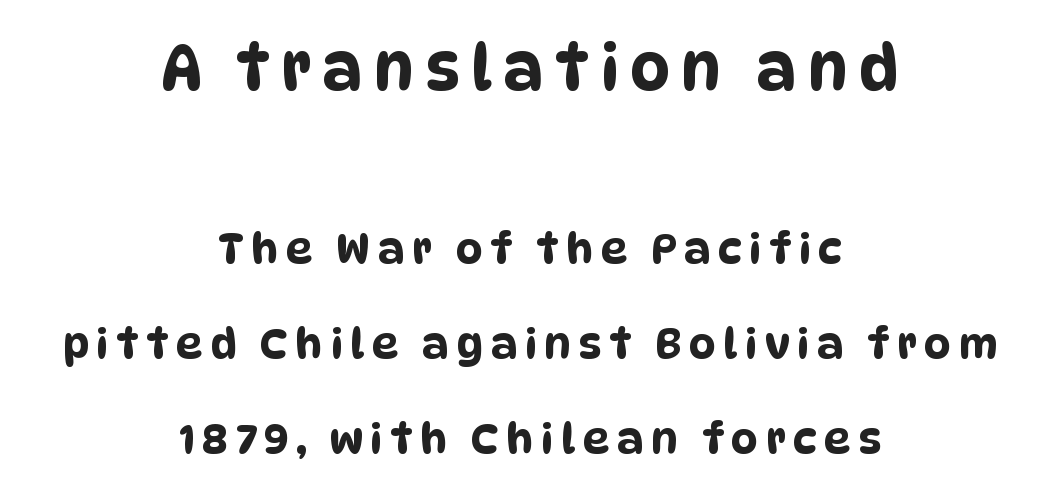
Letters rest on an invisible, unmarked baseline. A sans-serif font was chosen for this passage. A typesetter would call this leading open, well beyond the default. The whitespace from short lines is split evenly between both sides.
